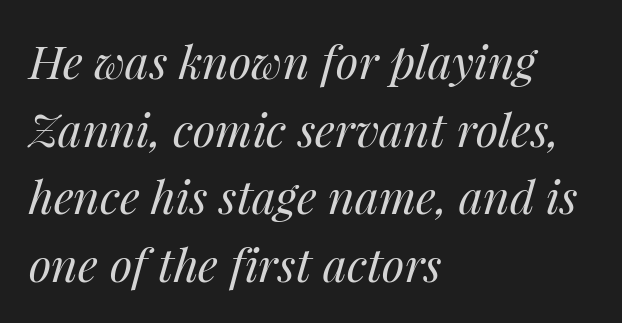
Q: Is the text bold? A: No.
Q: Is the text italic (slanted)? A: Yes, it leans right by about 14 degrees.
Q: Is the text underlined? A: No.
Q: How is the paragraph aligned? A: Left-aligned.
Q: Is the spacing between letters normal or unusually wide? A: Normal.
Q: Is the spacing between lines tight, normal or loose? A: Normal.
Q: Width (condensed, normal, or wide)? A: Normal.
Q: Stroke contrast? A: Medium.
Q: x-height? A: Medium.
Q: Monospaced? A: No.
